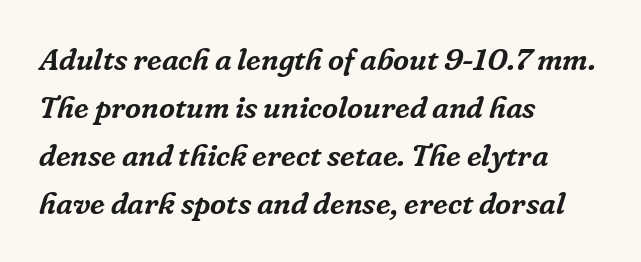
The text block is weighted toward the left margin, trailing off unevenly rightward. A normal amount of white space separates one row of letters from the next. The zone under the glyphs is completely vacant. Looks like regular typesetting: each glyph gets only the width it needs. Quick note: italic.
